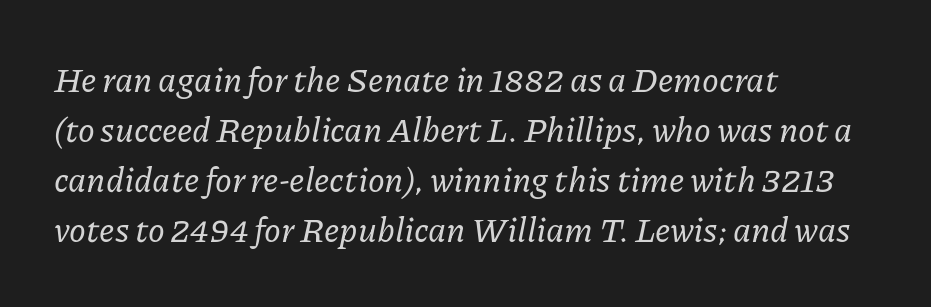
{"serif": "yes", "italic": "yes", "lean": "right", "slant_degrees": 11, "width": "normal", "stroke_contrast": "low", "x_height": "medium", "monospaced": "no", "underline": "no", "align": "left", "line_spacing": "normal", "line_spacing_ratio": 1.47, "letter_spacing": "normal", "letter_spacing_em": 0.0, "glyph_px": 34}
